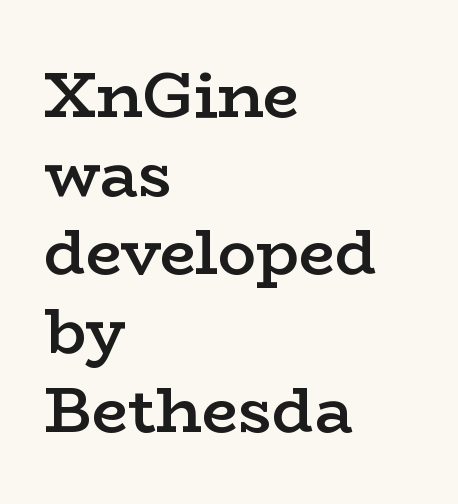
Q: Is the text bold? A: Semi-bold.
Q: Is the text italic (slanted)? A: No, it is upright.
Q: Is the typeface a serif or a sans-serif typeface? A: Serif.
Q: Is the text underlined? A: No.
Q: How is the paragraph aligned? A: Left-aligned.
Q: Is the spacing between letters normal or unusually wide? A: Normal.
Q: Width (condensed, normal, or wide)? A: Wide.
Q: Stroke contrast? A: Low.
Q: x-height? A: Medium.
Q: Monospaced? A: No.
